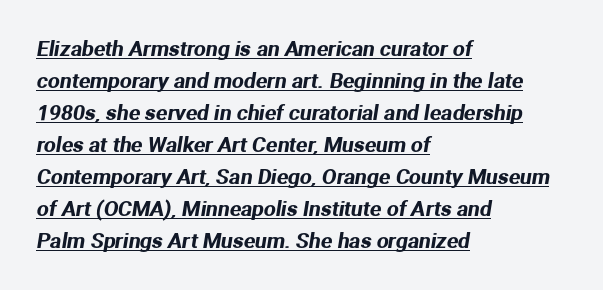
Each line starts at the same left margin while the right side varies. Tracking value appears to be zero — textbook default spacing. This sample carries an underscore along the baseline area. Each new line begins a customary step beneath the previous one.
